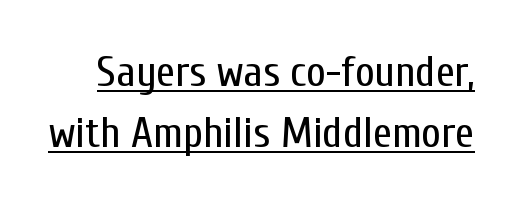
The image shows 43 px regular-weight, condensed sans-serif type, upright; set normal line spacing (1.42x), normal letter spacing, underlined; low stroke contrast and a medium x-height.
